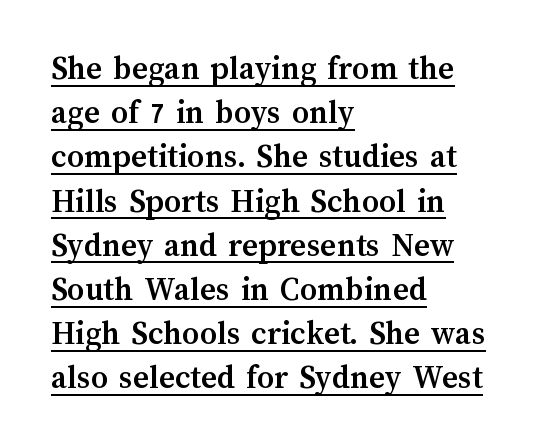
The image shows 34 px semibold type, upright; set left-aligned, normal line spacing (1.3x), normal letter spacing, underlined; medium stroke contrast and a medium x-height.
